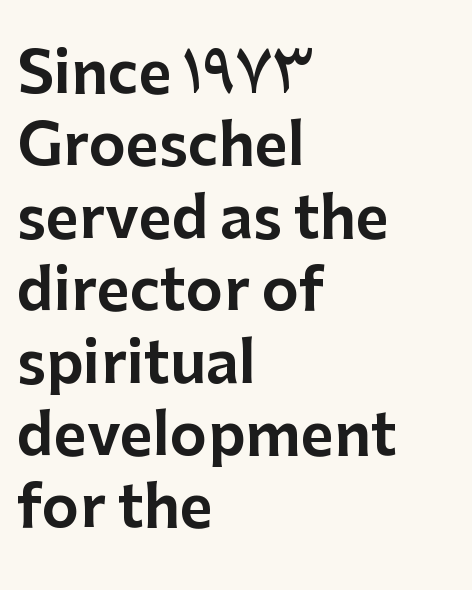
The image shows 57 px sans-serif type, upright; set left-aligned, normal line spacing (1.27x), normal letter spacing, not underlined; low stroke contrast and a medium x-height.
